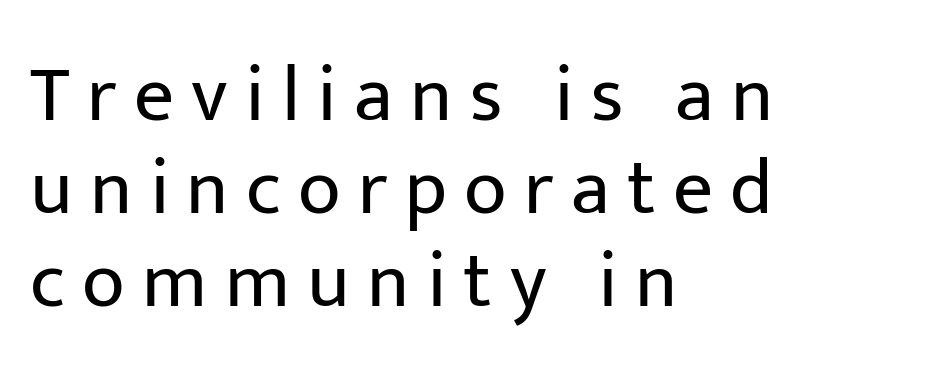
Q: Is the text bold? A: No.
Q: Is the text italic (slanted)? A: No, it is upright.
Q: Is the typeface a serif or a sans-serif typeface? A: Sans-serif.
Q: Is the text underlined? A: No.
Q: How is the paragraph aligned? A: Left-aligned.
Q: Is the spacing between letters normal or unusually wide? A: Unusually wide.
Q: Width (condensed, normal, or wide)? A: Normal.
Q: Stroke contrast? A: Low.
Q: x-height? A: Medium.
Q: Monospaced? A: No.
